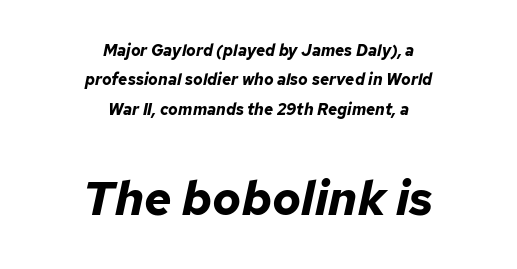
Q: Is the text bold? A: Yes.
Q: Is the text italic (slanted)? A: Yes, it leans right by about 12 degrees.
Q: Is the text underlined? A: No.
Q: How is the paragraph aligned? A: Centered.
Q: Is the spacing between letters normal or unusually wide? A: Normal.
Q: Which block of text is set in a larger size, the first (top) or the second (bottom)? A: The second (bottom) one.
Q: Width (condensed, normal, or wide)? A: Normal.
Q: Stroke contrast? A: Low.
Q: x-height? A: Medium.
Q: Monospaced? A: No.
